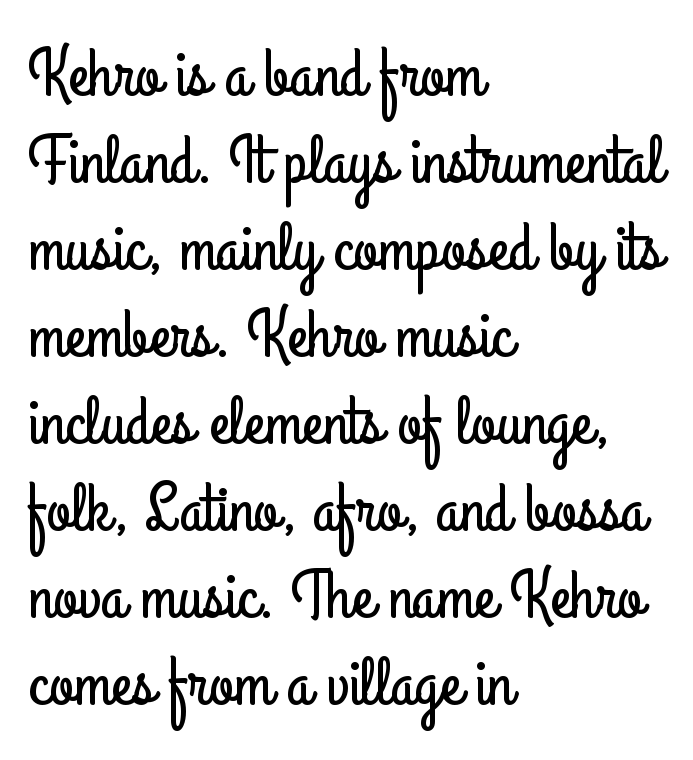
The image shows 69 px condensed sans-serif type; set left-aligned, normal line spacing (1.26x), normal letter spacing, not underlined; low stroke contrast and a small x-height.
